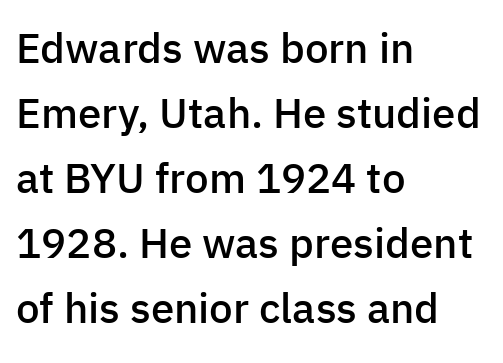
The image shows 42 px semibold sans-serif type, upright; set left-aligned, normal line spacing (1.55x), normal letter spacing, not underlined; low stroke contrast and a medium x-height.
